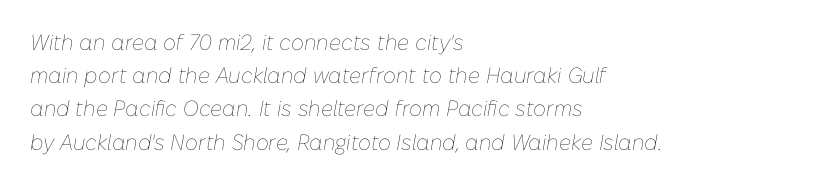
Short note: letters normally spaced. This sample is left-justified, so line endings fall wherever the words run out. No word sits above an underline. Quick note: italic. Weight: not bold — regular or lighter.
